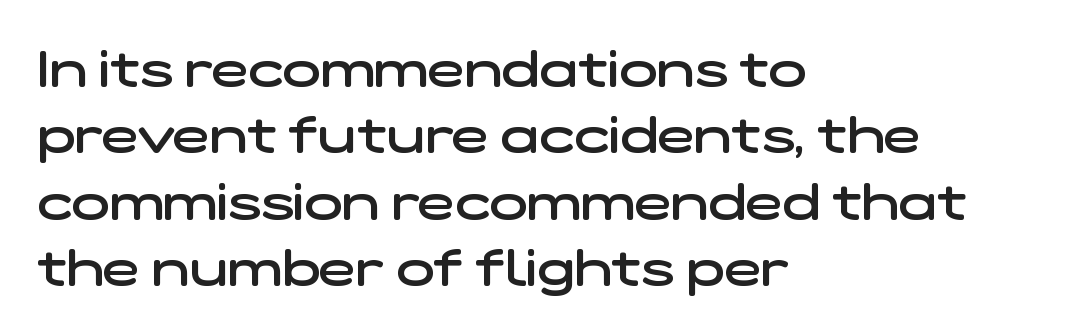
What stands out about the letter spacing? Nothing — it is the standard amount. Each letter keeps its own natural width here, so spacing adapts to shape. Classification — sans serif. The strip under each line holds only bare page. Line starts are locked; line ends wander. Summary of weight: moderately heavy, a semibold.
